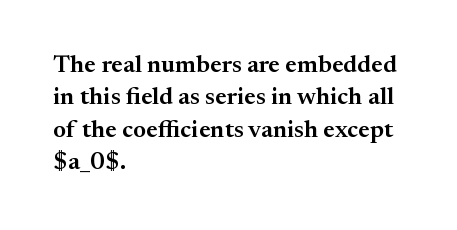
The image shows 25 px text type, upright; set left-aligned, normal line spacing (1.3x), normal letter spacing, not underlined.
